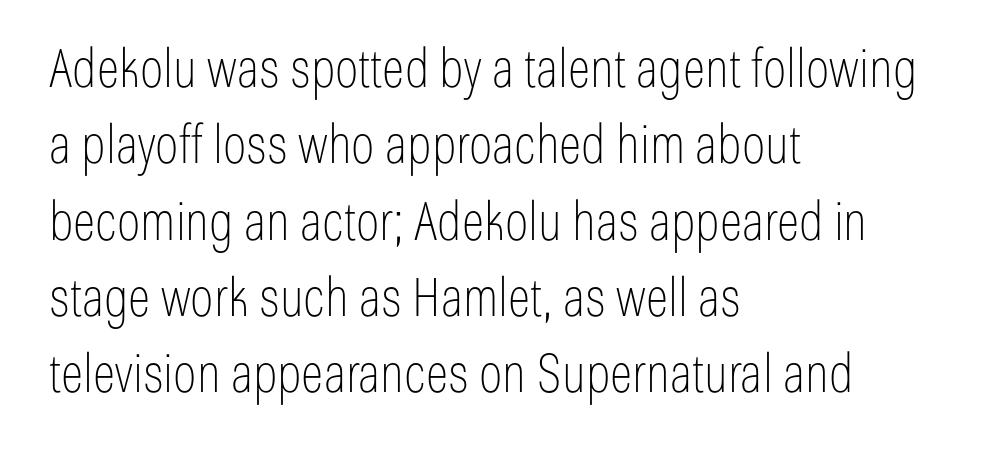
{"serif": "no", "italic": "no", "bold": "no", "weight": "thin", "width": "condensed", "stroke_contrast": "low", "x_height": "medium", "monospaced": "no", "underline": "no", "align": "left", "line_spacing": "normal", "line_spacing_ratio": 1.44, "letter_spacing": "normal", "letter_spacing_em": 0.0, "glyph_px": 53}
